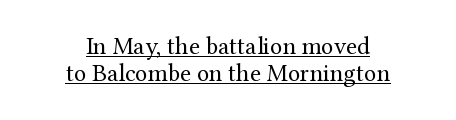
Q: Is the text bold? A: No.
Q: Is the text italic (slanted)? A: No, it is upright.
Q: Is the text underlined? A: Yes.
Q: How is the paragraph aligned? A: Centered.
Q: Is the spacing between letters normal or unusually wide? A: Normal.
Q: Is the spacing between lines tight, normal or loose? A: Tight.
